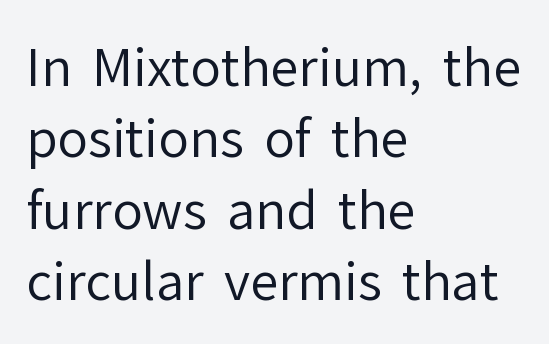
The letters look calm and open, with moderate or lighter stems. Honestly, there is no underline to notice here at all. Style check: upright. The passage is arranged the way most books set body copy — flush left.
